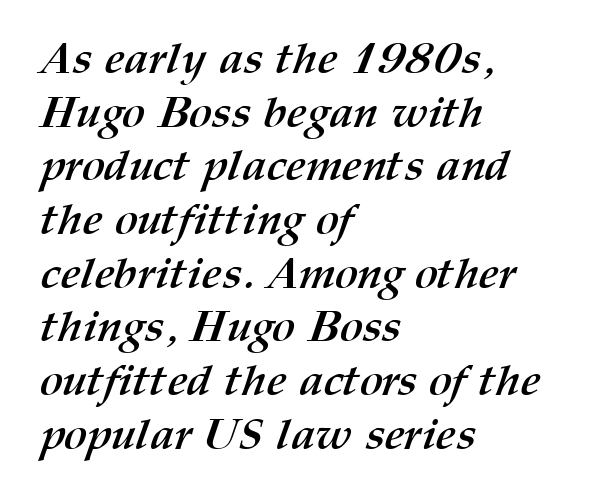
{"bold": "yes", "weight": "semibold", "width": "normal", "stroke_contrast": "medium", "x_height": "medium", "monospaced": "no", "underline": "no", "align": "left", "line_spacing_ratio": 1.22, "letter_spacing": "normal", "letter_spacing_em": 0.0, "glyph_px": 44}
